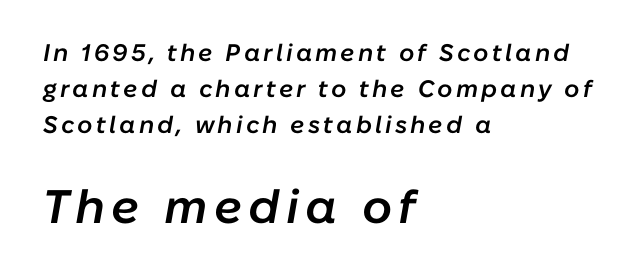
Q: Is the text bold? A: Semi-bold.
Q: Is the text italic (slanted)? A: Yes, it leans right by about 10 degrees.
Q: Is the text underlined? A: No.
Q: How is the paragraph aligned? A: Left-aligned.
Q: Is the spacing between lines tight, normal or loose? A: Normal.
Q: Which block of text is set in a larger size, the first (top) or the second (bottom)? A: The second (bottom) one.
Q: Width (condensed, normal, or wide)? A: Normal.
Q: Stroke contrast? A: Low.
Q: x-height? A: Medium.
Q: Monospaced? A: No.
